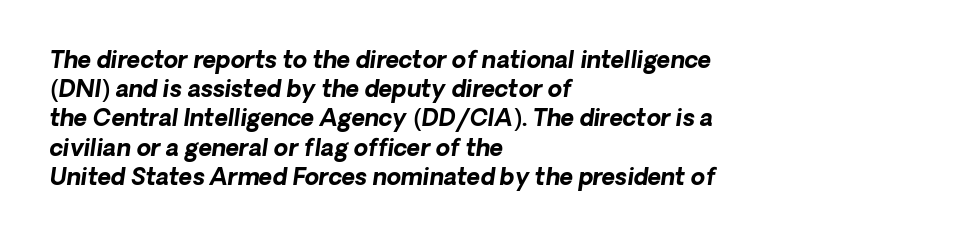
Q: Is the text bold? A: Yes.
Q: Is the text underlined? A: No.
Q: How is the paragraph aligned? A: Left-aligned.
Q: Is the spacing between letters normal or unusually wide? A: Normal.
Q: Is the spacing between lines tight, normal or loose? A: Normal.
